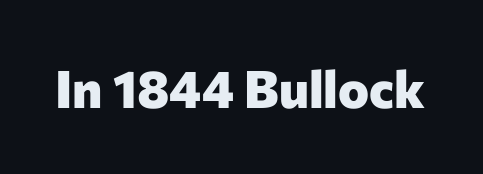
Plain, unruled lines of type. Proportional: the letters do not fall into vertical columns. Note: no serifs on the glyphs. How are the letters spaced? Ordinarily, with no added tracking. In terms of posture, this sample is upright. Thick stems and heavy bowls — unmistakably bold.
